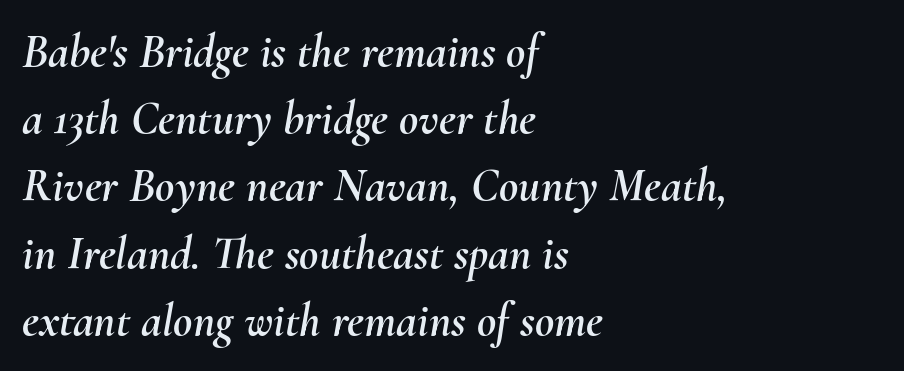
{"italic": "yes", "lean": "right", "slant_degrees": 10, "width": "normal", "stroke_contrast": "medium", "x_height": "small", "monospaced": "no", "underline": "no", "align": "left", "line_spacing": "normal", "line_spacing_ratio": 1.43, "letter_spacing": "normal", "letter_spacing_em": 0.0, "glyph_px": 47}
